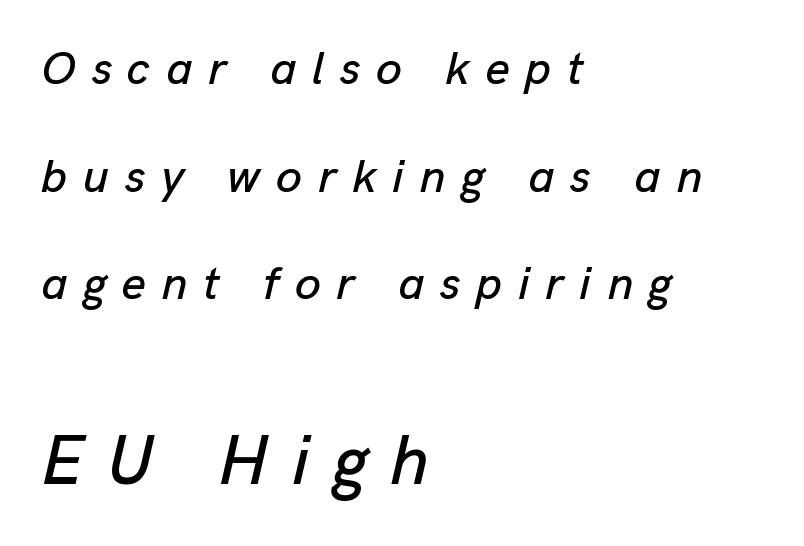
The image shows 70 px text type, italic (leaning right); set left-aligned, loose line spacing (2.29x), unusually wide letter spacing (+0.33 em), not underlined; the second (bottom) block is 1.49x larger; low stroke contrast and a medium x-height.
